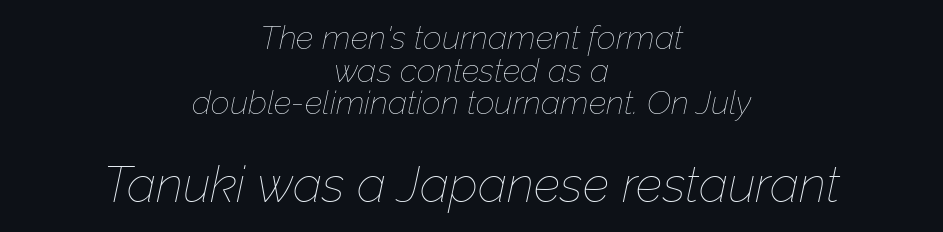
Notice how the passage keeps no hard edge, just a central spine. Larger block? The one below; the one above is distinctly smaller. There's an unmistakable incline to the writing here. The specimen omits any rule beneath the text block's lines. Weight: regular or lighter.
